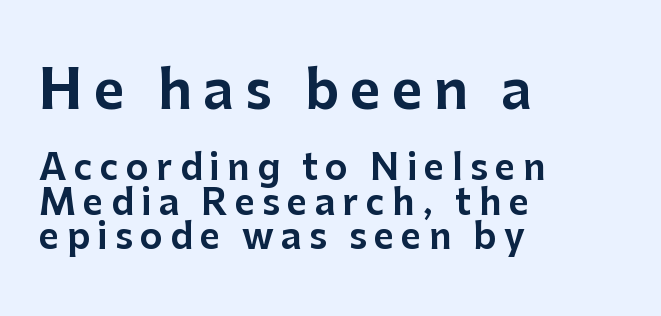
{"serif": "no", "italic": "no", "width": "normal", "stroke_contrast": "low", "x_height": "medium", "monospaced": "no", "underline": "no", "align": "left", "line_spacing": "tight", "line_spacing_ratio": 0.98, "letter_spacing": "wide", "letter_spacing_em": 0.21, "larger_block": "first", "size_ratio": 1.51, "glyph_px": 53}
